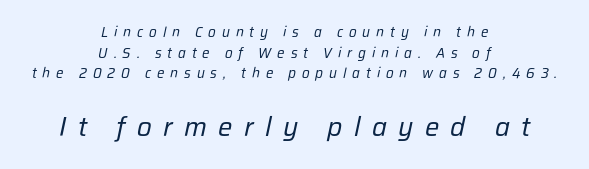
Q: Is the text bold? A: No.
Q: Is the text italic (slanted)? A: Yes, it leans right by about 12 degrees.
Q: Is the text underlined? A: No.
Q: How is the paragraph aligned? A: Centered.
Q: Is the spacing between letters normal or unusually wide? A: Unusually wide.
Q: Is the spacing between lines tight, normal or loose? A: Normal.
Q: Which block of text is set in a larger size, the first (top) or the second (bottom)? A: The second (bottom) one.
